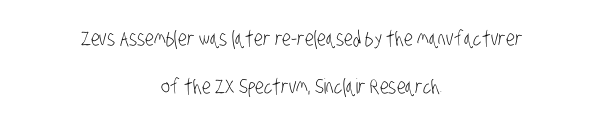
A clean baseline with only descenders dipping below it. No extra ink here — the face is not bold. Successive baselines arrive slowly, with a big drop between each. Does extra space separate the letters? No, they use regular spacing.
